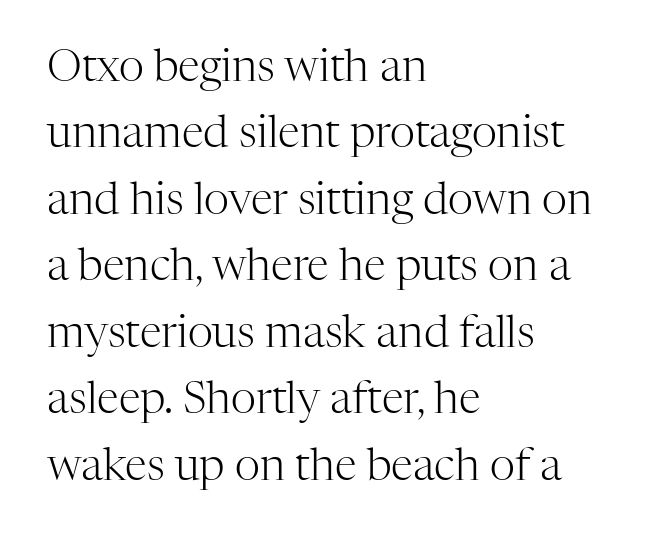
Students, note that the glyphs here touch the page at normal intervals. The characters are drawn with everyday or finer stroke widths. Underlining? Definitely not there. Where is the straight margin? On the left.
